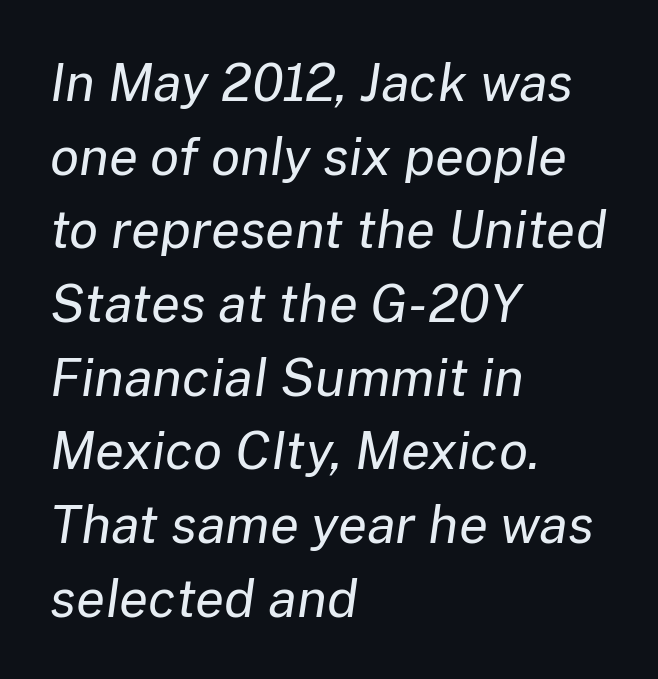
Q: Is the text bold? A: No.
Q: Is the text italic (slanted)? A: Yes, it leans right by about 8 degrees.
Q: Is the text underlined? A: No.
Q: How is the paragraph aligned? A: Left-aligned.
Q: Is the spacing between letters normal or unusually wide? A: Normal.
Q: Is the spacing between lines tight, normal or loose? A: Normal.
Q: Width (condensed, normal, or wide)? A: Normal.
Q: Stroke contrast? A: Low.
Q: x-height? A: Medium.
Q: Monospaced? A: No.
